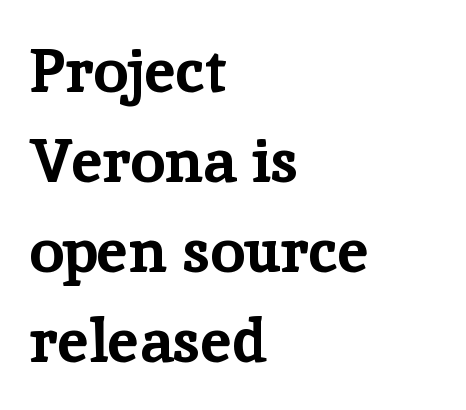
Q: Is the text bold? A: Yes.
Q: Is the text italic (slanted)? A: No, it is upright.
Q: Is the typeface a serif or a sans-serif typeface? A: Serif.
Q: Is the text underlined? A: No.
Q: How is the paragraph aligned? A: Left-aligned.
Q: Is the spacing between letters normal or unusually wide? A: Normal.
Q: Is the spacing between lines tight, normal or loose? A: Normal.
Q: Width (condensed, normal, or wide)? A: Normal.
Q: Stroke contrast? A: Low.
Q: x-height? A: Medium.
Q: Monospaced? A: No.
